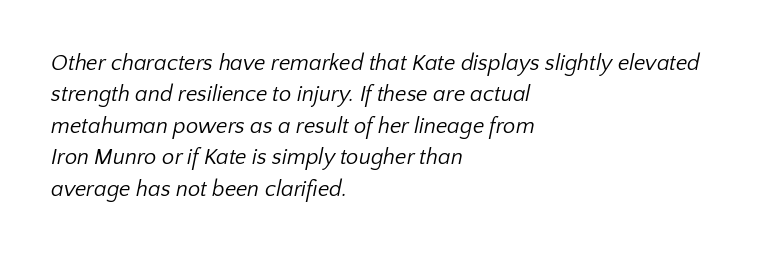
Q: Is the text bold? A: No.
Q: Is the text underlined? A: No.
Q: How is the paragraph aligned? A: Left-aligned.
Q: Is the spacing between letters normal or unusually wide? A: Normal.
Q: Is the spacing between lines tight, normal or loose? A: Normal.
